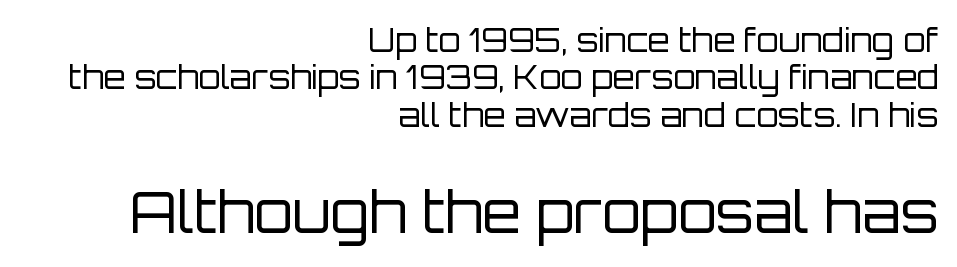
The image shows 56 px regular-weight sans-serif type, upright; set right-aligned, line spacing 1.17x, normal letter spacing, not underlined; the second (bottom) block is 1.75x larger; low stroke contrast and a large x-height.
